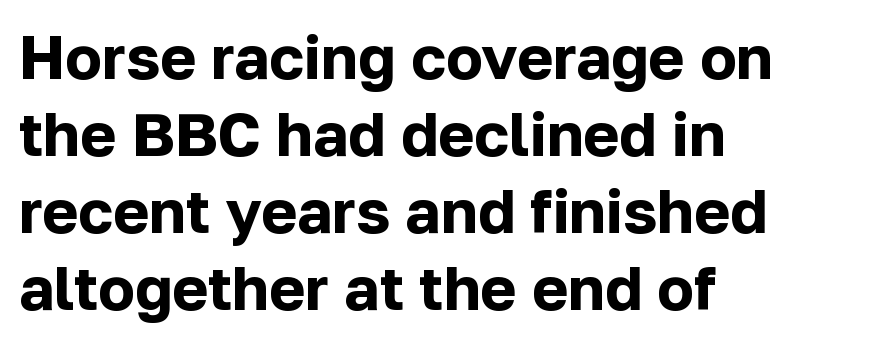
Q: Is the text bold? A: Yes.
Q: Is the text italic (slanted)? A: No, it is upright.
Q: Is the typeface a serif or a sans-serif typeface? A: Sans-serif.
Q: Is the text underlined? A: No.
Q: How is the paragraph aligned? A: Left-aligned.
Q: Is the spacing between letters normal or unusually wide? A: Normal.
Q: Is the spacing between lines tight, normal or loose? A: Normal.
Q: Width (condensed, normal, or wide)? A: Normal.
Q: Stroke contrast? A: Low.
Q: x-height? A: Medium.
Q: Monospaced? A: No.
